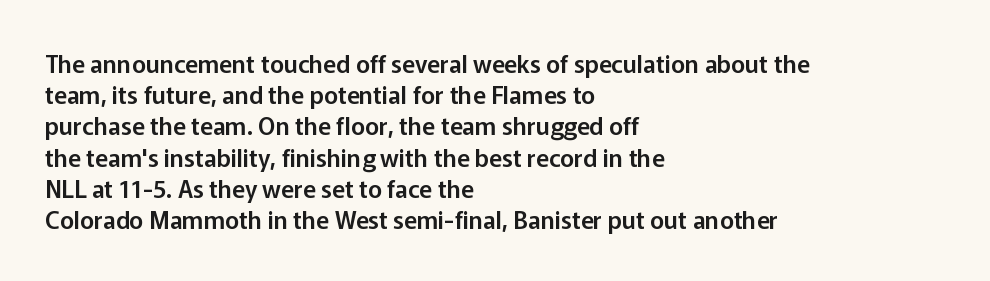
Q: Is the text italic (slanted)? A: No, it is upright.
Q: Is the text underlined? A: No.
Q: How is the paragraph aligned? A: Left-aligned.
Q: Is the spacing between letters normal or unusually wide? A: Normal.
Q: Is the spacing between lines tight, normal or loose? A: Normal.
